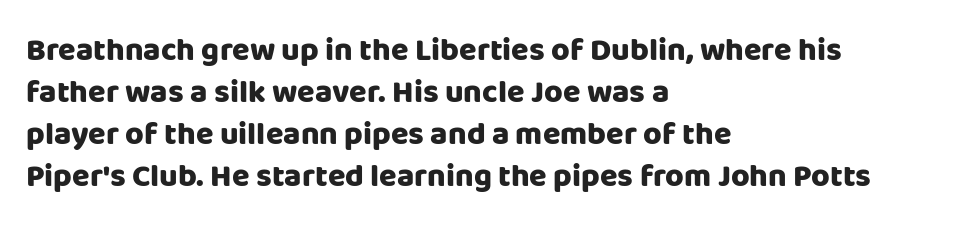
The image shows 32 px heavy sans-serif type, upright; set left-aligned, normal line spacing (1.31x), normal letter spacing, not underlined; low stroke contrast and a large x-height.
